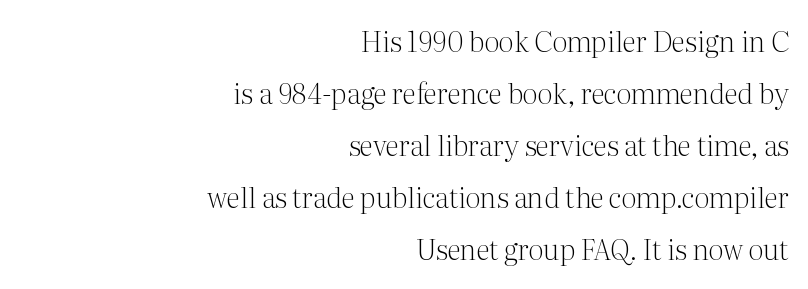
{"serif": "yes", "italic": "no", "bold": "no", "weight": "light", "width": "normal", "stroke_contrast": "medium", "x_height": "medium", "monospaced": "no", "underline": "no", "align": "right", "line_spacing_ratio": 1.86, "letter_spacing": "normal", "letter_spacing_em": 0.0, "glyph_px": 28}
